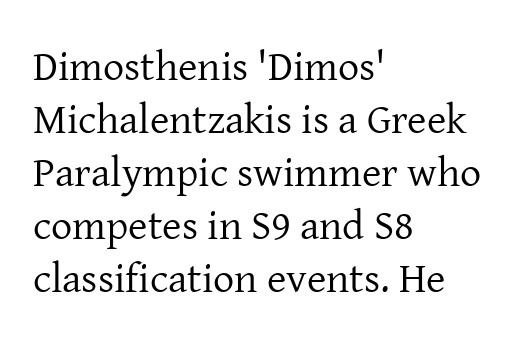
Q: Is the text bold? A: No.
Q: Is the text italic (slanted)? A: No, it is upright.
Q: Is the typeface a serif or a sans-serif typeface? A: Serif.
Q: Is the text underlined? A: No.
Q: How is the paragraph aligned? A: Left-aligned.
Q: Is the spacing between letters normal or unusually wide? A: Normal.
Q: Is the spacing between lines tight, normal or loose? A: Normal.
Q: Width (condensed, normal, or wide)? A: Normal.
Q: Stroke contrast? A: Low.
Q: x-height? A: Medium.
Q: Monospaced? A: No.
